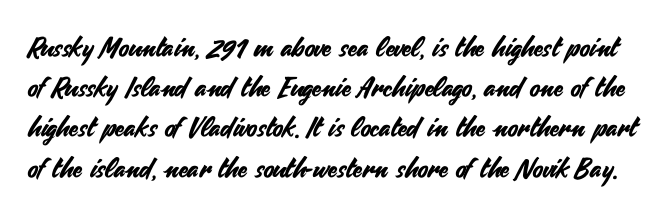
The image shows 27 px text type; set normal line spacing (1.49x), normal letter spacing, not underlined.
